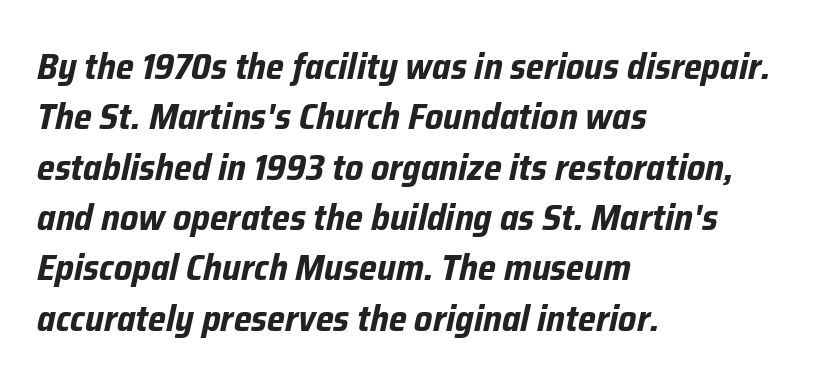
Where is the straight margin? On the left. The passage shown is typed in a proportional face where columns would drift. Quick note: underline off. These lines keep a tight, regular rhythm from letter to letter. Interline gaps are of average width in this sample.
